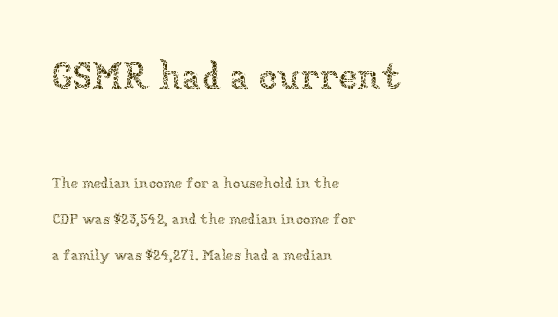
The image shows 38 px thin type, upright; set left-aligned, loose line spacing (2.39x), normal letter spacing, not underlined; the first (top) block is 2.53x larger; low stroke contrast and a medium x-height.
